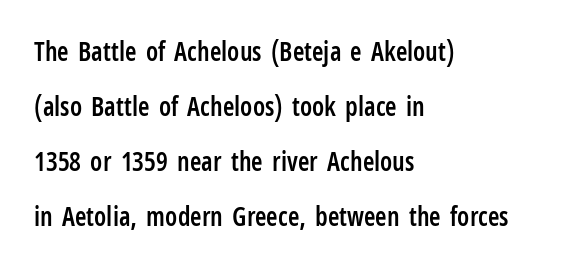
{"italic": "no", "bold": "semi", "underline": "no", "align": "left", "line_spacing": "loose", "line_spacing_ratio": 2.12, "letter_spacing": "normal", "letter_spacing_em": 0.0, "glyph_px": 26}
